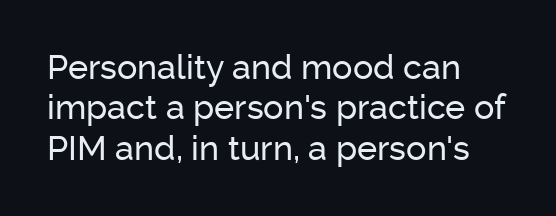
A sans-serif font was chosen for this passage. Honestly, there is no underline to notice here at all. Casual observation: everything's shoved over to the left. The passage shown is typed in a proportional face where columns would drift.
